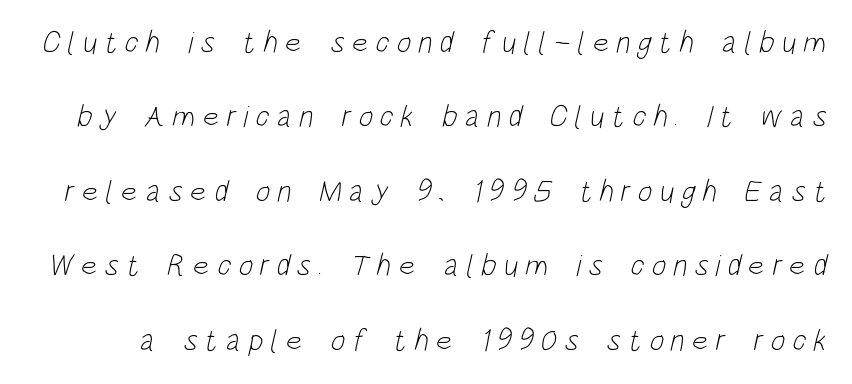
The image shows 31 px light, condensed sans-serif type; set loose line spacing (2.4x), unusually wide letter spacing (+0.23 em), not underlined; low stroke contrast and a large x-height.
